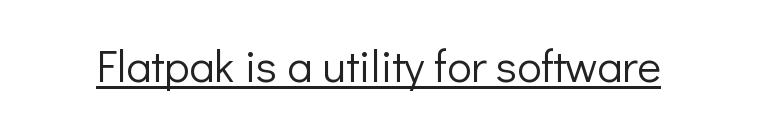
{"serif": "no", "italic": "no", "bold": "no", "weight": "light", "width": "normal", "stroke_contrast": "low", "x_height": "medium", "monospaced": "no", "underline": "yes", "letter_spacing": "normal", "letter_spacing_em": 0.0, "glyph_px": 45}
